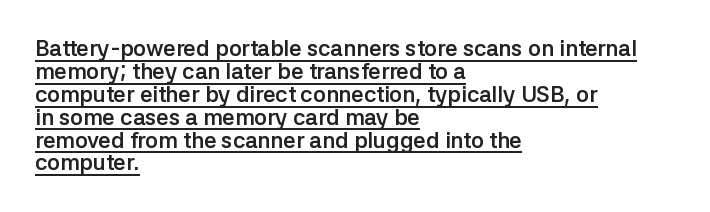
This rendering features underlined lettering. These lines keep a tight, regular rhythm from letter to letter. Quick note: interline space is minimal. The compositor pushed each line to the left boundary.
